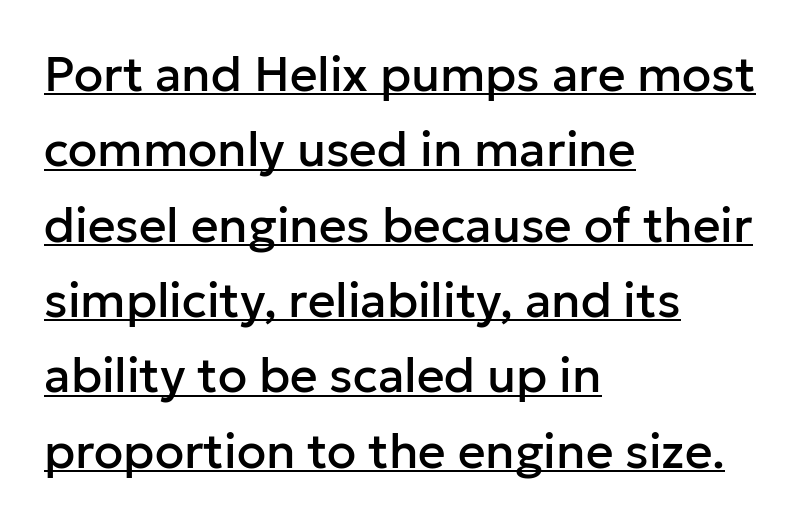
Q: Is the text italic (slanted)? A: No, it is upright.
Q: Is the typeface a serif or a sans-serif typeface? A: Sans-serif.
Q: Is the text underlined? A: Yes.
Q: How is the paragraph aligned? A: Left-aligned.
Q: Is the spacing between letters normal or unusually wide? A: Normal.
Q: Is the spacing between lines tight, normal or loose? A: Normal.
Q: Width (condensed, normal, or wide)? A: Normal.
Q: Stroke contrast? A: Low.
Q: x-height? A: Medium.
Q: Monospaced? A: No.
